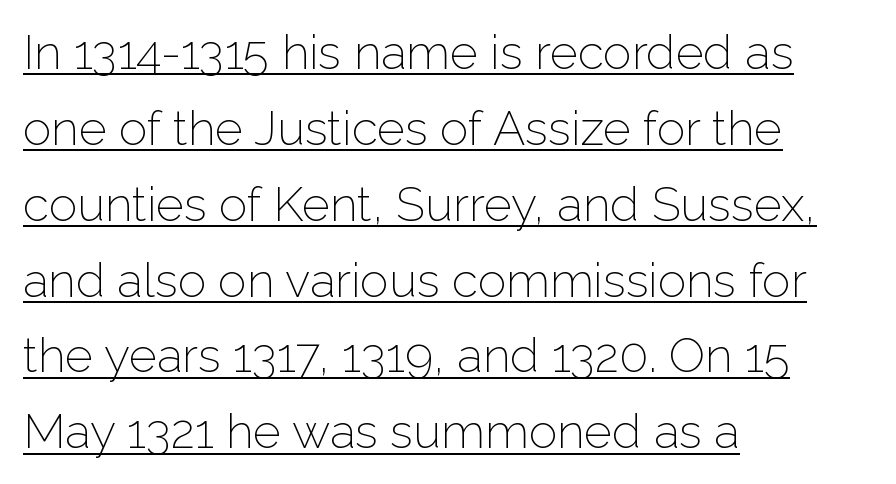
The image shows 48 px light sans-serif type, upright; set left-aligned, normal line spacing (1.58x), normal letter spacing, underlined; low stroke contrast and a medium x-height.
